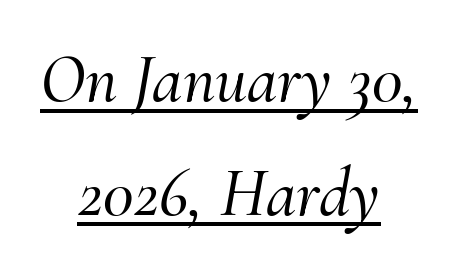
Q: Is the text italic (slanted)? A: Yes, it leans right by about 10 degrees.
Q: Is the typeface a serif or a sans-serif typeface? A: Serif.
Q: Is the text underlined? A: Yes.
Q: How is the paragraph aligned? A: Centered.
Q: Is the spacing between letters normal or unusually wide? A: Normal.
Q: Is the spacing between lines tight, normal or loose? A: Normal.
Q: Width (condensed, normal, or wide)? A: Normal.
Q: Stroke contrast? A: Medium.
Q: x-height? A: Small.
Q: Monospaced? A: No.
